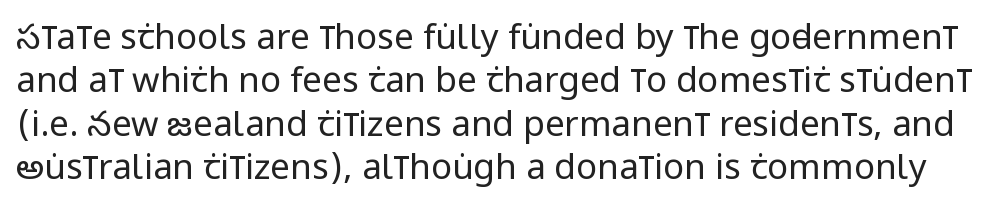
{"serif": "no", "italic": "no", "bold": "no", "weight": "regular", "width": "condensed", "stroke_contrast": "low", "x_height": "large", "monospaced": "no", "underline": "no", "line_spacing_ratio": 1.24, "letter_spacing": "normal", "letter_spacing_em": 0.0, "glyph_px": 35}
